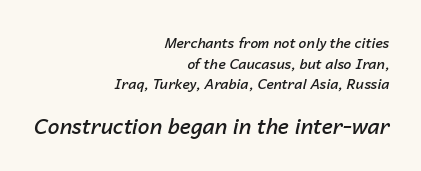
The tracking reads as untouched default to a designer's eye. Firm but not heavy-handed strokes: this text is semibold. A typesetter would call this leading conventional body-copy spacing. Between these two stacked blocks, the lower one wins on size. The typography opts for an oblique posture over an upright one. Only glyphs here, with clear space below each row.
